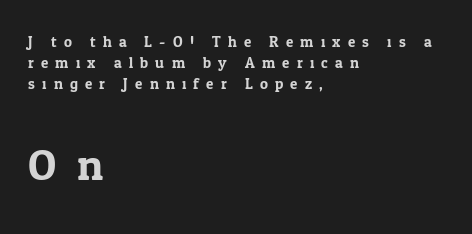
Q: Is the text italic (slanted)? A: No, it is upright.
Q: Is the typeface a serif or a sans-serif typeface? A: Serif.
Q: Is the text underlined? A: No.
Q: How is the paragraph aligned? A: Left-aligned.
Q: Is the spacing between letters normal or unusually wide? A: Unusually wide.
Q: Is the spacing between lines tight, normal or loose? A: Normal.
Q: Which block of text is set in a larger size, the first (top) or the second (bottom)? A: The second (bottom) one.
Q: Width (condensed, normal, or wide)? A: Normal.
Q: Stroke contrast? A: Low.
Q: x-height? A: Medium.
Q: Monospaced? A: No.
